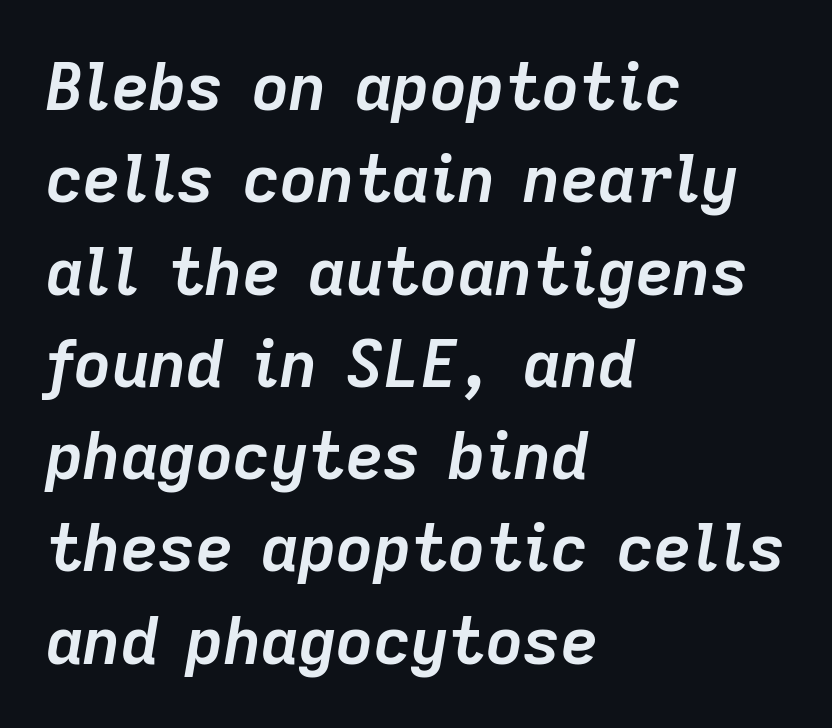
Line beginnings align vertically; line endings do not. Weight check: bold — yes, fully. Emphasis-style slanted type is in use. No extra tracking has been applied to these lines.
